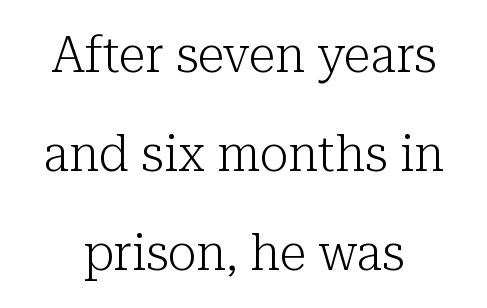
Check under the words: just untouched page. Proportional: the letters do not fall into vertical columns. Tall strokes in this sample are plumb rather than angled. Interline gaps are noticeably wide in this sample. Unlike a clean sans, this face finishes its strokes with serifs. Is this a heavy cut? Hardly; it is regular or lighter.
